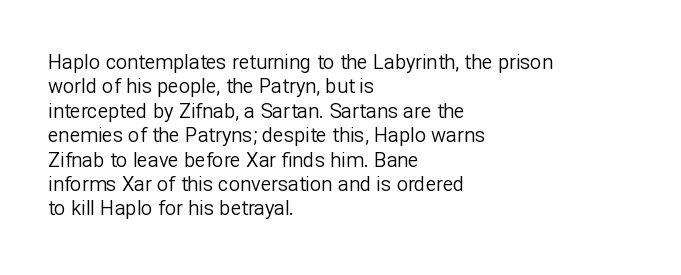
Q: Is the text bold? A: No.
Q: Is the text italic (slanted)? A: No, it is upright.
Q: Is the text underlined? A: No.
Q: How is the paragraph aligned? A: Left-aligned.
Q: Is the spacing between letters normal or unusually wide? A: Normal.
